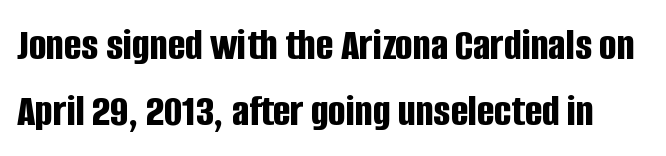
Q: Is the text bold? A: Yes.
Q: Is the text italic (slanted)? A: No, it is upright.
Q: Is the typeface a serif or a sans-serif typeface? A: Sans-serif.
Q: Is the text underlined? A: No.
Q: Is the spacing between letters normal or unusually wide? A: Normal.
Q: Is the spacing between lines tight, normal or loose? A: Normal.
Q: Width (condensed, normal, or wide)? A: Condensed.
Q: Stroke contrast? A: Low.
Q: x-height? A: Large.
Q: Monospaced? A: No.
